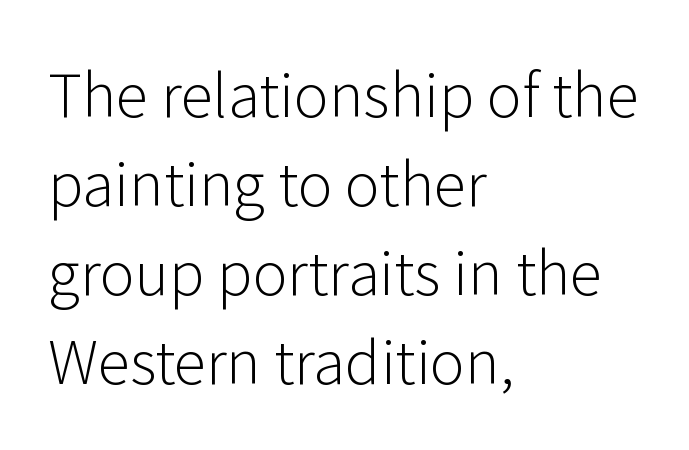
Posture: straight, roman, zero tilt. Just letters on the line, the space beneath them empty. Does extra space separate the letters? No, they use regular spacing. This sample is left-justified, so line endings fall wherever the words run out. Vertical stems look standard width or narrower in stroke.
